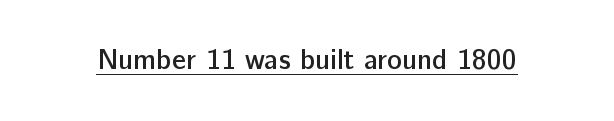
The image shows 28 px semibold sans-serif type, upright; set normal letter spacing, underlined; low stroke contrast and a medium x-height.
